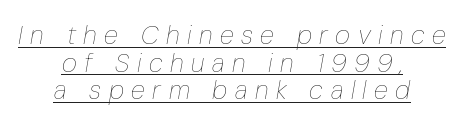
If you drew a line through each stem, it would be angled. Casual observation: everything's sitting right in the middle. One glance says dense: line gaps are narrower than usual. There is plenty of visible air inserted between adjacent glyphs.
